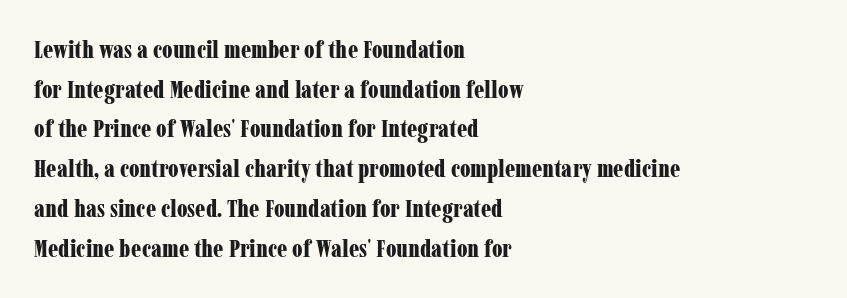
The image shows 25 px bold type, upright; set left-aligned, normal line spacing (1.59x), normal letter spacing, not underlined.
